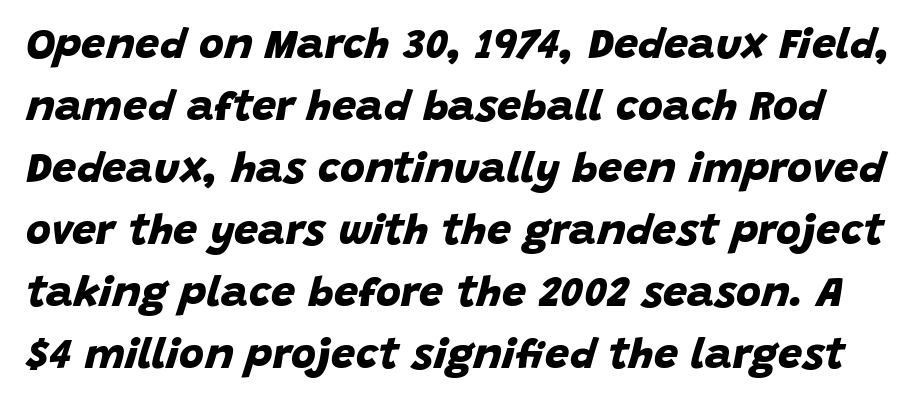
{"serif": "no", "bold": "yes", "weight": "bold", "width": "normal", "stroke_contrast": "low", "x_height": "large", "monospaced": "no", "underline": "no", "line_spacing": "normal", "line_spacing_ratio": 1.44, "letter_spacing": "normal", "letter_spacing_em": 0.0, "glyph_px": 43}
